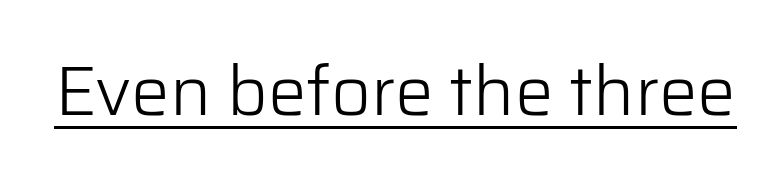
Q: Is the text bold? A: No.
Q: Is the text italic (slanted)? A: No, it is upright.
Q: Is the typeface a serif or a sans-serif typeface? A: Sans-serif.
Q: Is the text underlined? A: Yes.
Q: Is the spacing between letters normal or unusually wide? A: Normal.
Q: Width (condensed, normal, or wide)? A: Normal.
Q: Stroke contrast? A: Low.
Q: x-height? A: Medium.
Q: Monospaced? A: No.
